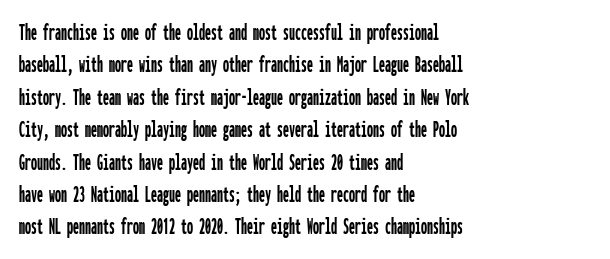
{"italic": "no", "underline": "no", "align": "left", "line_spacing": "normal", "line_spacing_ratio": 1.35, "letter_spacing": "normal", "letter_spacing_em": 0.0, "glyph_px": 24}
